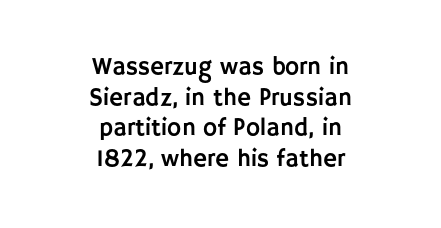
The image shows 24 px text type, upright; set centered, normal line spacing (1.28x), normal letter spacing, not underlined.
